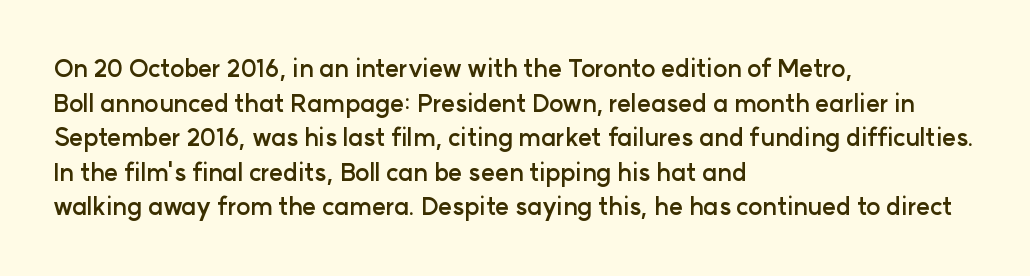
The image shows 24 px bold type, upright; set left-aligned, normal line spacing (1.44x), normal letter spacing, not underlined.
